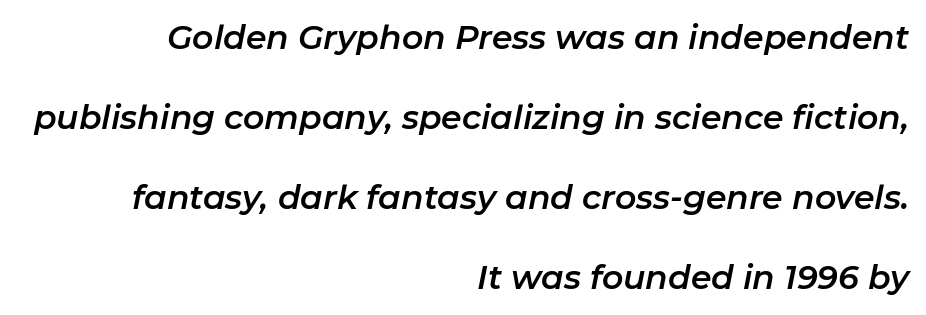
Varying glyph widths throughout — classic text-font behaviour. A typesetter would call this zero additional tracking. Students, observe: this is what heavily led, spacious text looks like. The area under the type is left untouched. Compared with ordinary roman type, these characters are visibly tilted. Line ends are locked; line starts wander.
